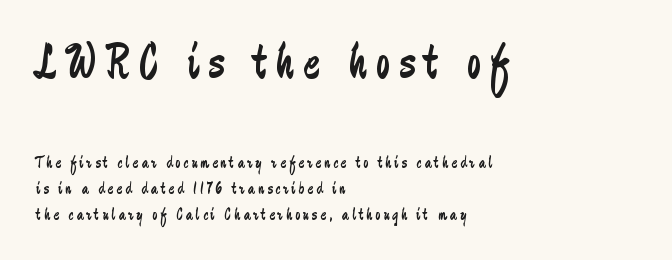
Q: Is the text bold? A: No.
Q: Is the text italic (slanted)? A: Yes.
Q: Is the typeface a serif or a sans-serif typeface? A: Sans-serif.
Q: Is the text underlined? A: No.
Q: How is the paragraph aligned? A: Left-aligned.
Q: Is the spacing between lines tight, normal or loose? A: Normal.
Q: Which block of text is set in a larger size, the first (top) or the second (bottom)? A: The first (top) one.
Q: Width (condensed, normal, or wide)? A: Condensed.
Q: Stroke contrast? A: Low.
Q: x-height? A: Medium.
Q: Monospaced? A: No.
